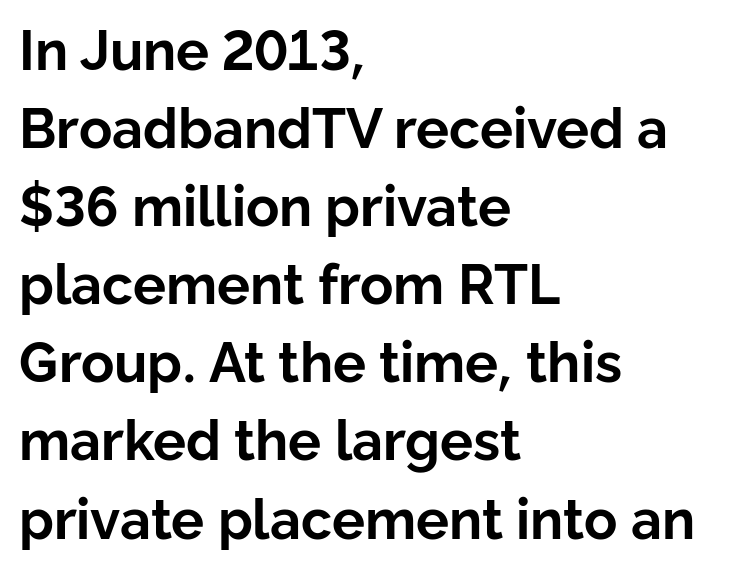
The image shows 55 px bold sans-serif type, upright; set left-aligned, normal line spacing (1.42x), normal letter spacing, not underlined; low stroke contrast and a medium x-height.
